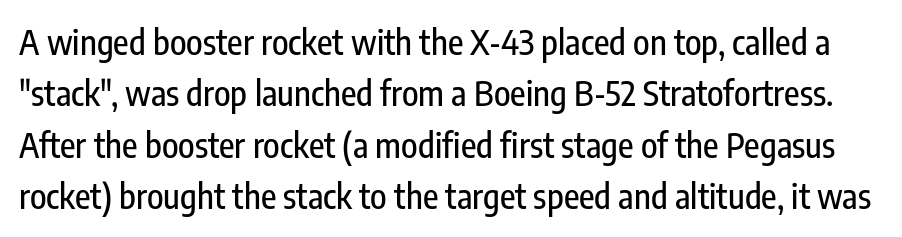
{"serif": "no", "italic": "no", "width": "condensed", "stroke_contrast": "low", "x_height": "medium", "monospaced": "no", "underline": "no", "line_spacing": "normal", "line_spacing_ratio": 1.51, "letter_spacing": "normal", "letter_spacing_em": 0.0, "glyph_px": 34}
